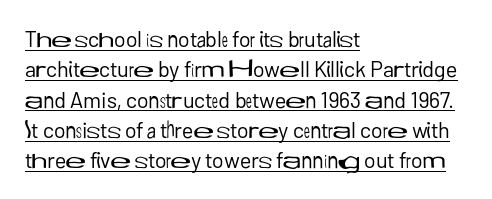
Q: Is the text bold? A: No.
Q: Is the text italic (slanted)? A: No, it is upright.
Q: Is the text underlined? A: Yes.
Q: How is the paragraph aligned? A: Left-aligned.
Q: Is the spacing between letters normal or unusually wide? A: Normal.
Q: Is the spacing between lines tight, normal or loose? A: Normal.
